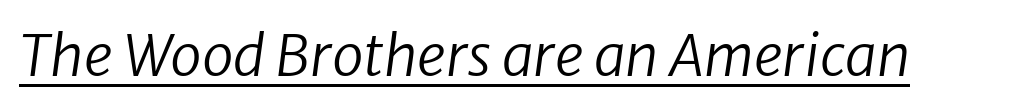
{"italic": "yes", "lean": "right", "slant_degrees": 8, "bold": "no", "weight": "regular", "width": "normal", "stroke_contrast": "low", "x_height": "medium", "monospaced": "no", "underline": "yes", "letter_spacing": "normal", "letter_spacing_em": 0.0, "glyph_px": 57}
